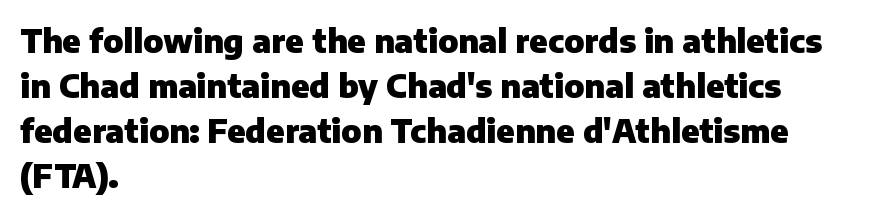
{"serif": "no", "italic": "no", "bold": "yes", "weight": "heavy", "width": "normal", "stroke_contrast": "low", "x_height": "medium", "monospaced": "no", "underline": "no", "align": "left", "line_spacing": "normal", "line_spacing_ratio": 1.41, "letter_spacing": "normal", "letter_spacing_em": 0.0, "glyph_px": 32}
